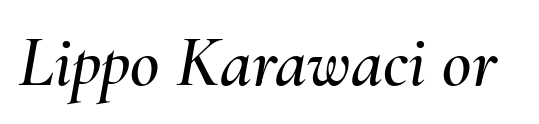
Q: Is the text italic (slanted)? A: Yes, it leans right by about 10 degrees.
Q: Is the text underlined? A: No.
Q: Is the spacing between letters normal or unusually wide? A: Normal.
Q: Width (condensed, normal, or wide)? A: Normal.
Q: Stroke contrast? A: Medium.
Q: x-height? A: Small.
Q: Monospaced? A: No.
